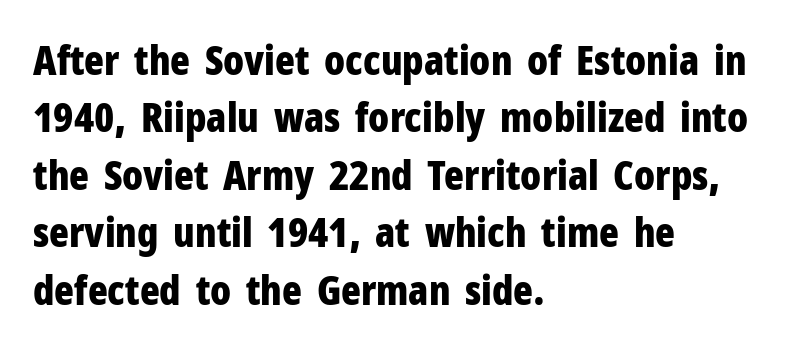
Q: Is the text bold? A: Yes.
Q: Is the text italic (slanted)? A: No, it is upright.
Q: Is the typeface a serif or a sans-serif typeface? A: Sans-serif.
Q: Is the text underlined? A: No.
Q: How is the paragraph aligned? A: Left-aligned.
Q: Is the spacing between letters normal or unusually wide? A: Normal.
Q: Is the spacing between lines tight, normal or loose? A: Normal.
Q: Width (condensed, normal, or wide)? A: Condensed.
Q: Stroke contrast? A: Low.
Q: x-height? A: Medium.
Q: Monospaced? A: No.
